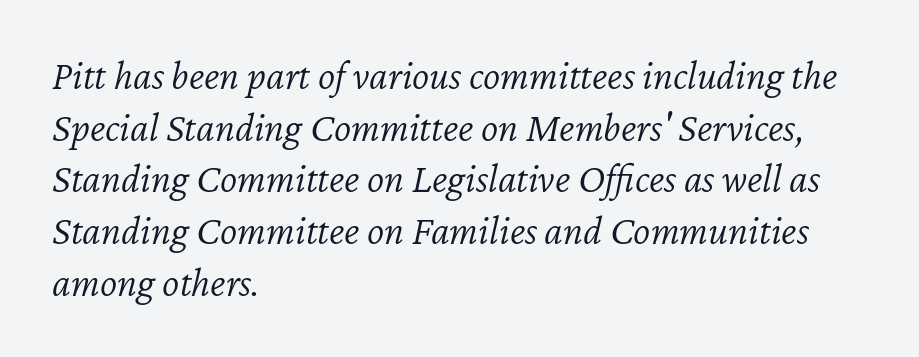
Descender tails drop into unmarked territory. Caption: standard tracking, unaltered. The passage shown leans; its letterforms are oblique. Heft: none added — not bold.
